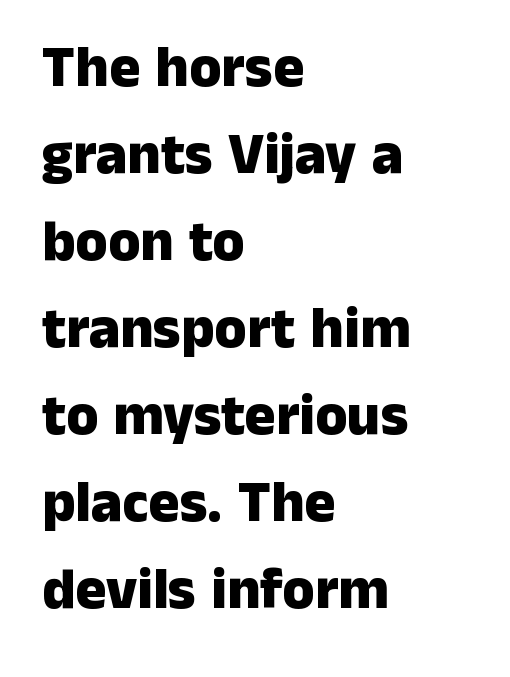
Q: Is the text bold? A: Yes.
Q: Is the text italic (slanted)? A: No, it is upright.
Q: Is the typeface a serif or a sans-serif typeface? A: Sans-serif.
Q: Is the text underlined? A: No.
Q: How is the paragraph aligned? A: Left-aligned.
Q: Is the spacing between letters normal or unusually wide? A: Normal.
Q: Is the spacing between lines tight, normal or loose? A: Normal.
Q: Width (condensed, normal, or wide)? A: Normal.
Q: Stroke contrast? A: Low.
Q: x-height? A: Medium.
Q: Monospaced? A: No.
